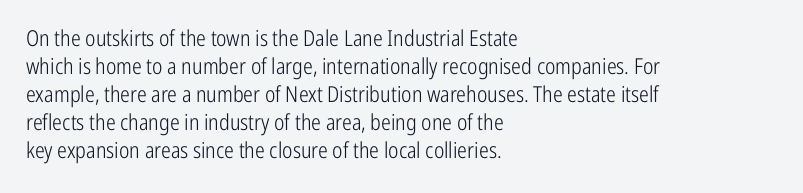
{"italic": "no", "bold": "no", "underline": "no", "align": "left", "line_spacing": "normal", "line_spacing_ratio": 1.27, "letter_spacing": "normal", "letter_spacing_em": 0.0, "glyph_px": 22}
